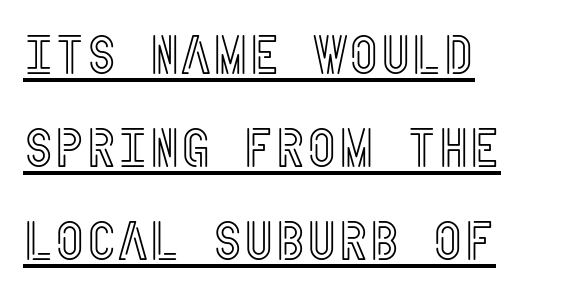
{"italic": "no", "width": "condensed", "x_height": "large", "underline": "yes", "align": "left", "line_spacing_ratio": 1.72, "letter_spacing": "normal", "letter_spacing_em": 0.0, "glyph_px": 54}
